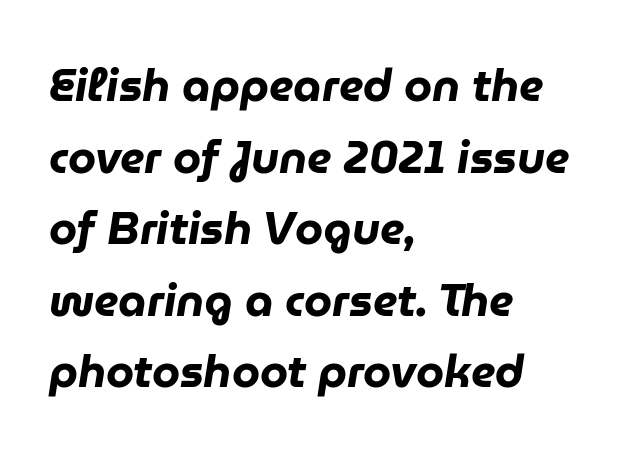
The space beneath each line is pristine and unruled. The rag falls on the right side of this text block. Reading down the column, the eye jumps a familiar distance to each next line. The lettering tilts uniformly, giving the passage an italic look. A typesetter would call this proportional, since set widths differ per character. Students, this is bold: see how much ink each stroke carries.
